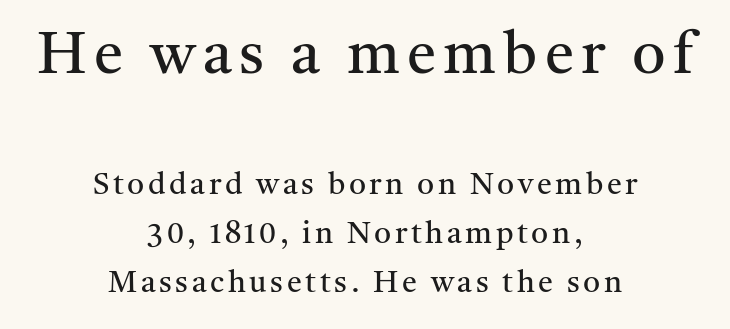
This layout puts the oversized block above and the modest block below. The axis of the letterforms is exactly vertical. Compared with typical paragraphs, the rows here are spaced about the same. You could not count columns in this text — the font is proportionally spaced. The words here are not underlined. Stroke terminals: seriffed.
